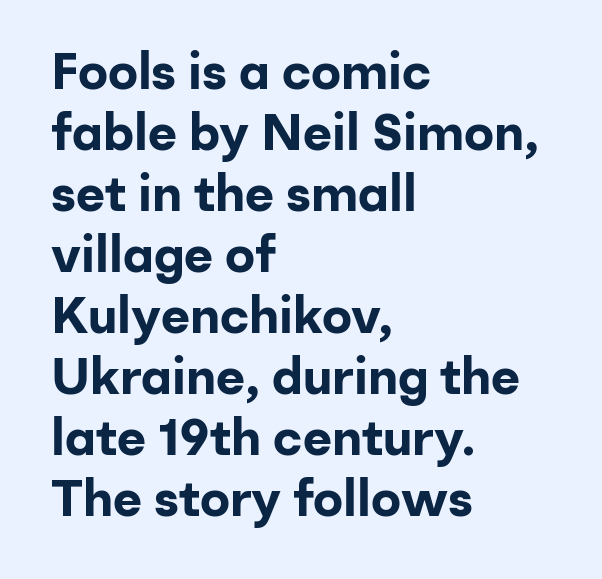
Q: Is the text bold? A: Yes.
Q: Is the text italic (slanted)? A: No, it is upright.
Q: Is the typeface a serif or a sans-serif typeface? A: Sans-serif.
Q: Is the text underlined? A: No.
Q: How is the paragraph aligned? A: Left-aligned.
Q: Is the spacing between letters normal or unusually wide? A: Normal.
Q: Width (condensed, normal, or wide)? A: Normal.
Q: Stroke contrast? A: Low.
Q: x-height? A: Medium.
Q: Monospaced? A: No.
